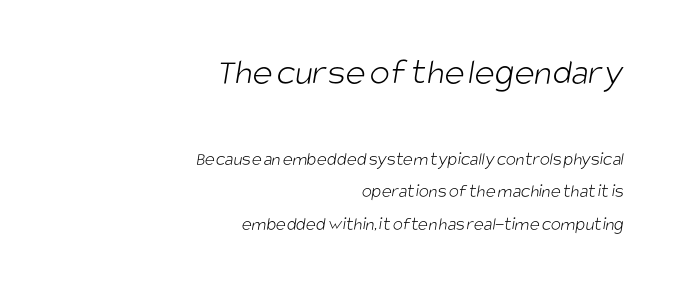
{"serif": "no", "bold": "no", "weight": "light", "width": "condensed", "stroke_contrast": "low", "x_height": "large", "monospaced": "no", "underline": "no", "align": "right", "line_spacing_ratio": 1.72, "letter_spacing": "normal", "letter_spacing_em": 0.0, "larger_block": "first", "size_ratio": 2.0, "glyph_px": 38}
